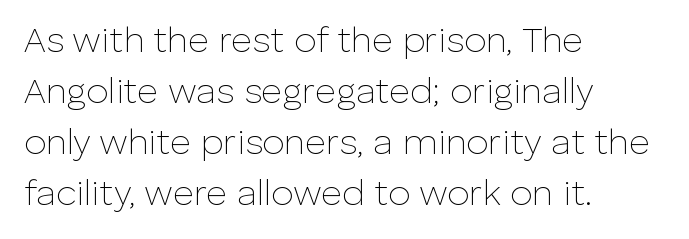
Q: Is the text bold? A: No.
Q: Is the text italic (slanted)? A: No, it is upright.
Q: Is the typeface a serif or a sans-serif typeface? A: Sans-serif.
Q: Is the text underlined? A: No.
Q: How is the paragraph aligned? A: Left-aligned.
Q: Is the spacing between letters normal or unusually wide? A: Normal.
Q: Is the spacing between lines tight, normal or loose? A: Normal.
Q: Width (condensed, normal, or wide)? A: Normal.
Q: Stroke contrast? A: Low.
Q: x-height? A: Medium.
Q: Monospaced? A: No.
